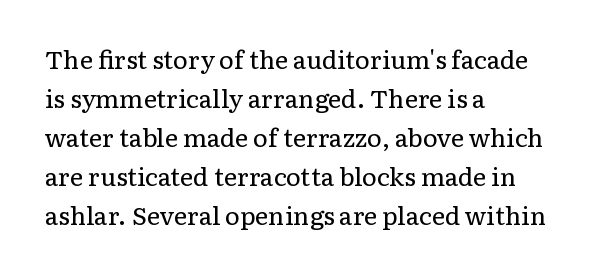
{"italic": "no", "bold": "no", "underline": "no", "align": "left", "line_spacing": "normal", "line_spacing_ratio": 1.56, "letter_spacing": "normal", "letter_spacing_em": 0.0, "glyph_px": 25}
